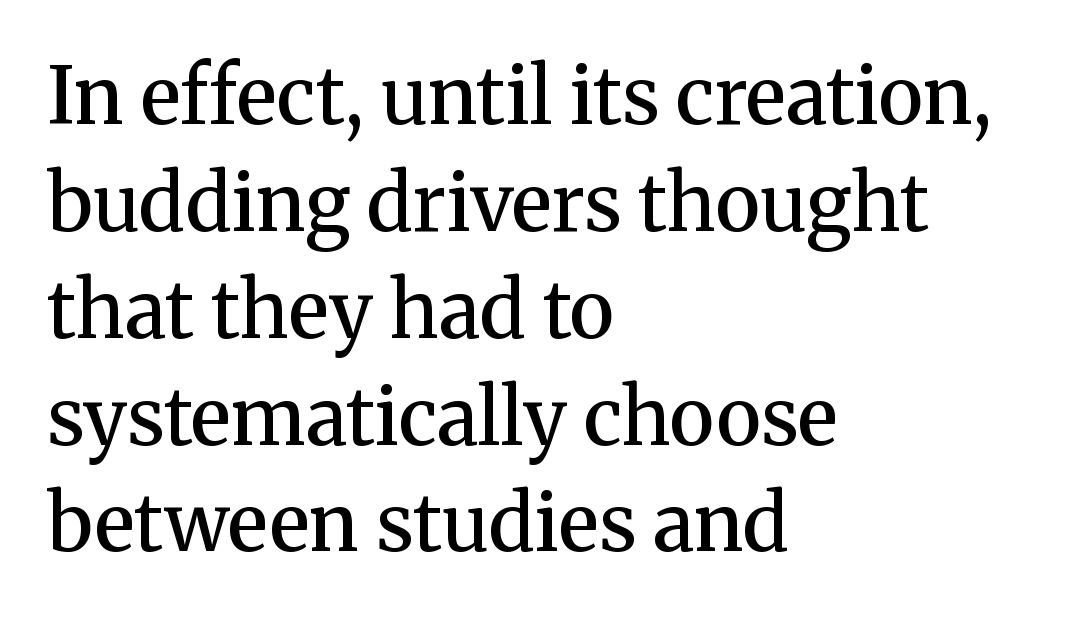
The image shows 78 px semibold serif type, upright; set left-aligned, normal line spacing (1.37x), normal letter spacing, not underlined; medium stroke contrast and a medium x-height.
